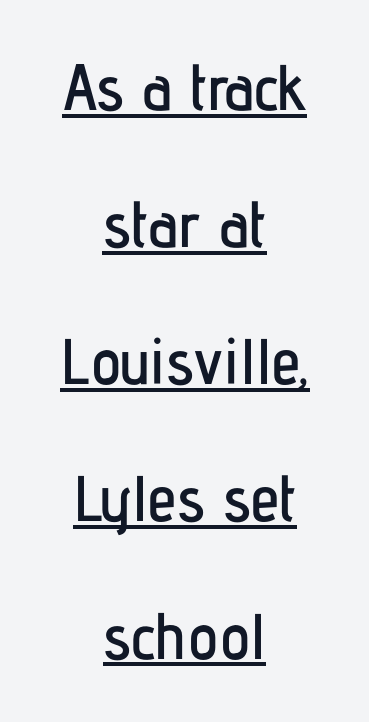
The image shows 65 px condensed sans-serif type, upright; set centered, loose line spacing (2.11x), normal letter spacing, underlined; low stroke contrast and a medium x-height.
